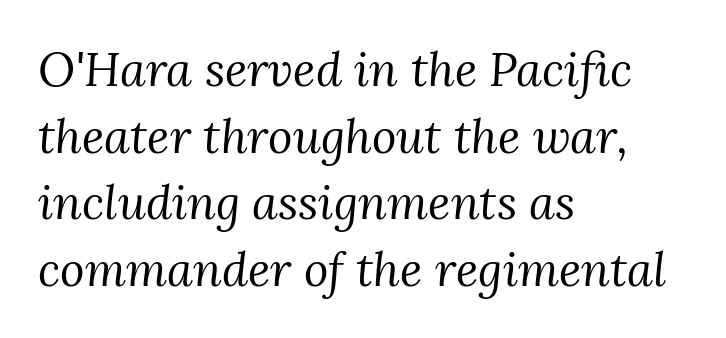
{"serif": "yes", "italic": "yes", "lean": "right", "slant_degrees": 3, "bold": "no", "weight": "regular", "width": "normal", "stroke_contrast": "medium", "x_height": "medium", "monospaced": "no", "underline": "no", "align": "left", "line_spacing": "normal", "line_spacing_ratio": 1.42, "letter_spacing": "normal", "letter_spacing_em": 0.0, "glyph_px": 47}
